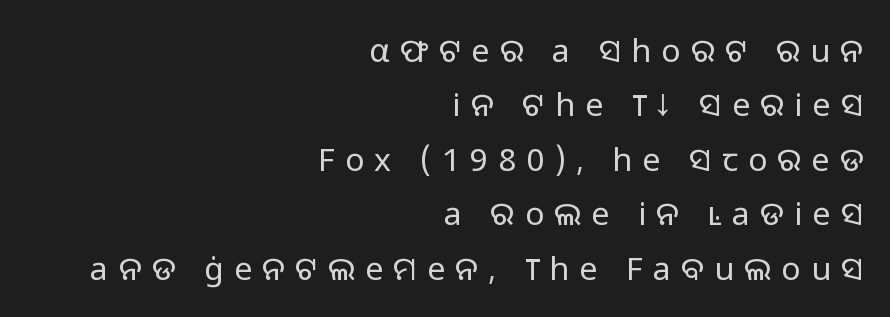
The image shows 32 px light sans-serif type, upright; set right-aligned, normal line spacing (1.7x), unusually wide letter spacing (+0.32 em), not underlined; low stroke contrast and a medium x-height.
